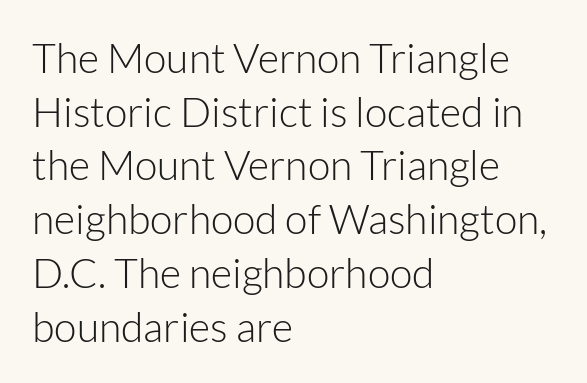
The type sits square on the baseline with zero lean. The face looks like a standard text weight, possibly lighter. Nothing sits at the stroke ends, so this counts as sans-serif. What stands out about the letter spacing? Nothing — it is the standard amount.
